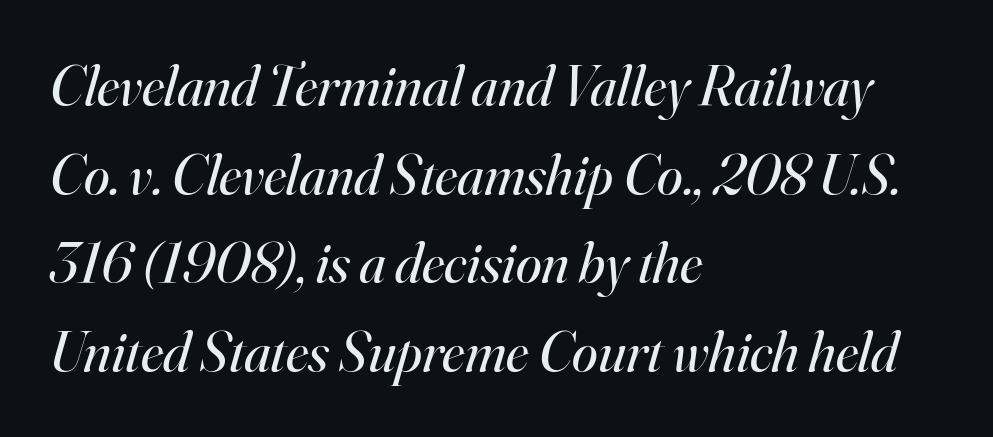
The image shows 58 px regular-weight serif type, italic (leaning right); set left-aligned, normal line spacing (1.53x), normal letter spacing, not underlined; high stroke contrast and a small x-height.
